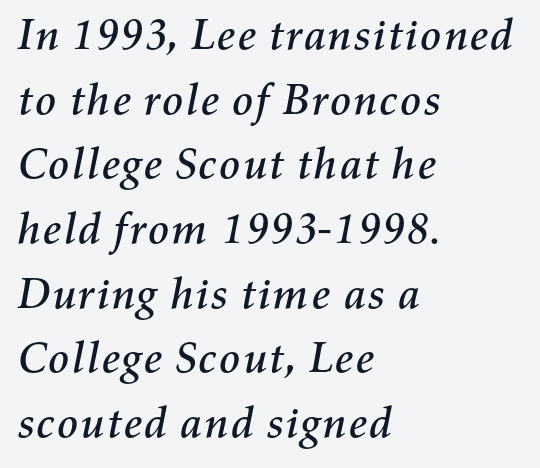
The foot of each line stays bare and open. The rag falls on the right side of this text block. Default kerning and tracking; the words read as compact shapes. Emphasis-style slanted type is in use.
